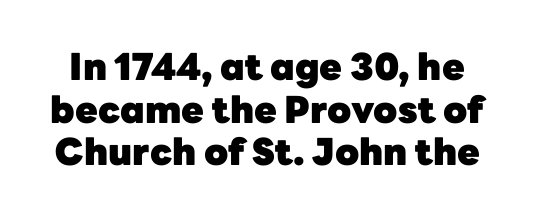
{"serif": "no", "italic": "no", "bold": "yes", "weight": "heavy", "width": "normal", "stroke_contrast": "low", "x_height": "medium", "monospaced": "no", "underline": "no", "line_spacing": "tight", "line_spacing_ratio": 1.15, "letter_spacing": "normal", "letter_spacing_em": 0.0, "glyph_px": 37}
